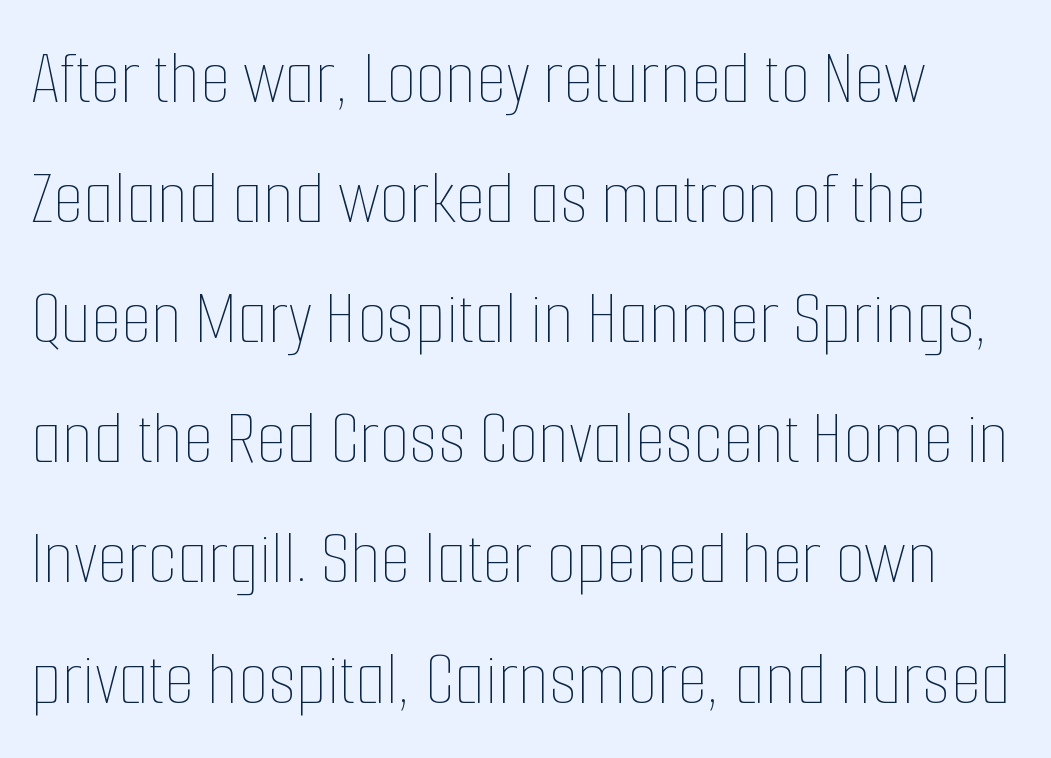
The image shows 78 px thin, condensed type, upright; set normal line spacing (1.54x), normal letter spacing, not underlined; low stroke contrast and a medium x-height.
